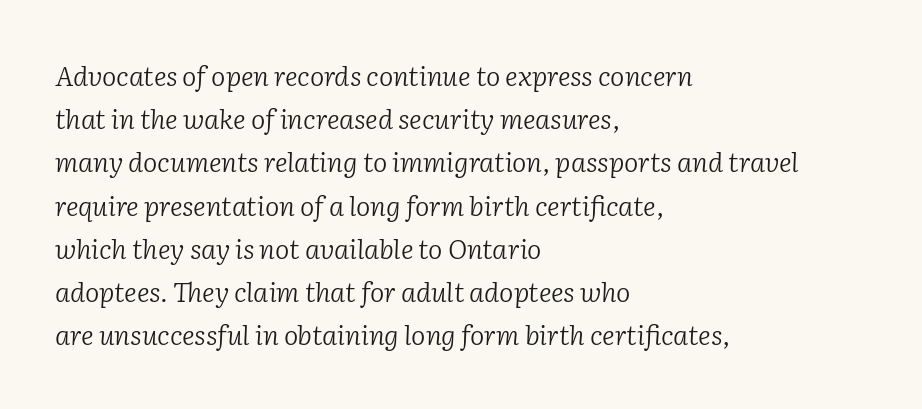
Q: Is the text bold? A: No.
Q: Is the text italic (slanted)? A: Yes, it leans right by about 2 degrees.
Q: Is the text underlined? A: No.
Q: How is the paragraph aligned? A: Left-aligned.
Q: Is the spacing between letters normal or unusually wide? A: Normal.
Q: Is the spacing between lines tight, normal or loose? A: Normal.
